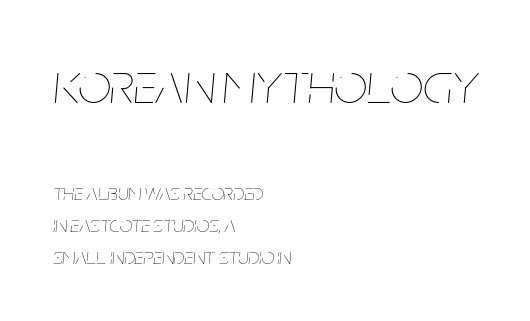
Emphasis-style slanted type is in use. Letters rest on an invisible, unmarked baseline. If you measured baseline to baseline, you'd find a middling distance. Stroke mass is kept to a normal reading level or below. Each letter keeps its own natural width here, so spacing adapts to shape. Words appear dense and cohesive because spacing is normal.
